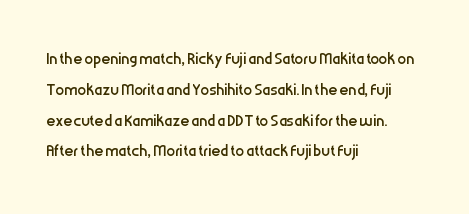
Q: Is the text bold? A: No.
Q: Is the text italic (slanted)? A: No, it is upright.
Q: Is the text underlined? A: No.
Q: How is the paragraph aligned? A: Left-aligned.
Q: Is the spacing between letters normal or unusually wide? A: Normal.
Q: Is the spacing between lines tight, normal or loose? A: Normal.
